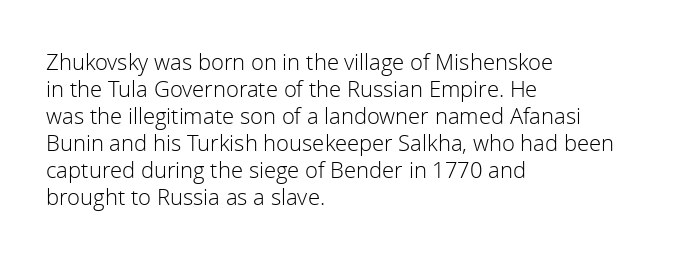
{"italic": "no", "bold": "no", "underline": "no", "align": "left", "line_spacing_ratio": 1.23, "letter_spacing": "normal", "letter_spacing_em": 0.0, "glyph_px": 22}
